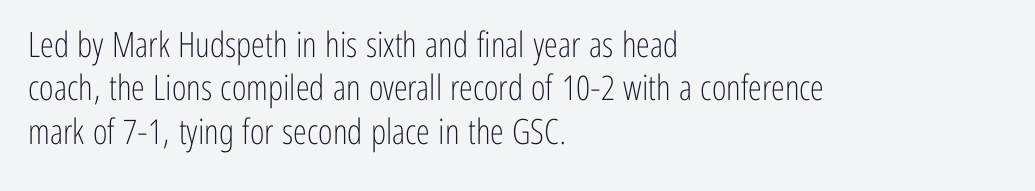
The image shows 35 px light, condensed sans-serif type, upright; set left-aligned, line spacing 1.24x, normal letter spacing, not underlined; low stroke contrast and a medium x-height.
